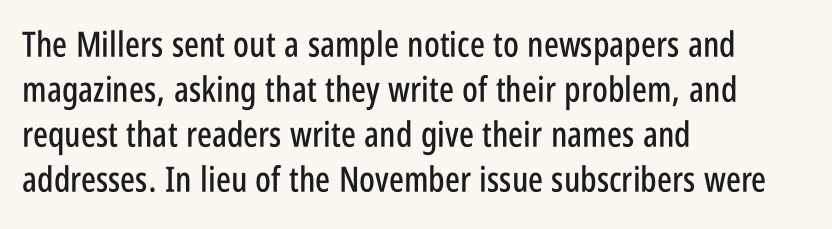
The image shows 35 px condensed sans-serif type, upright; set left-aligned, normal line spacing (1.29x), normal letter spacing, not underlined; low stroke contrast and a large x-height.
